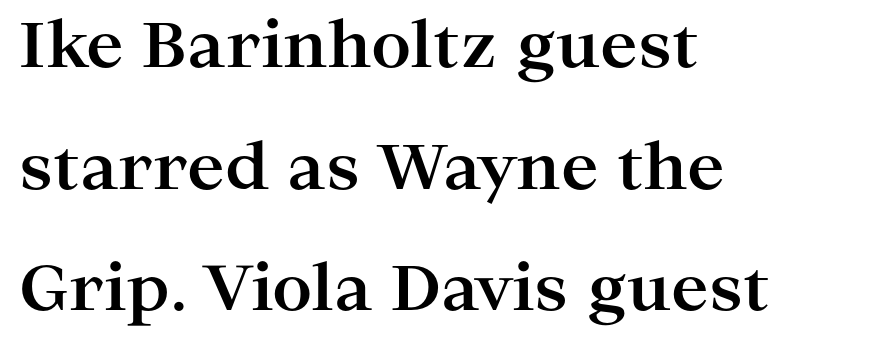
The image shows 63 px bold, wide serif type, upright; set left-aligned, loose line spacing (1.93x), normal letter spacing, not underlined; high stroke contrast and a medium x-height.
